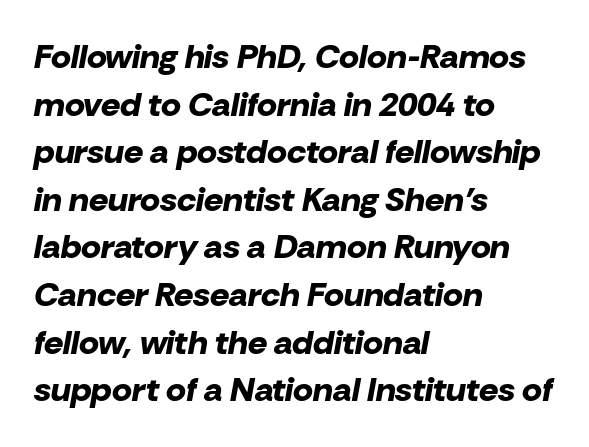
Set as a true bold cut, around the 700 mark. Does the leading feel generous? No, just average. Do the characters align in a grid? No, the font is proportional. Every character sits at an angle, as italics do. Horizontal alignment here is leftward, the default for most running prose.
